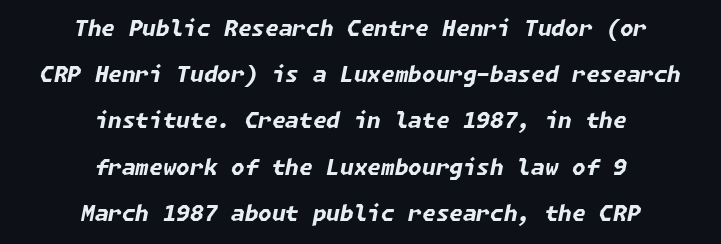
{"italic": "yes", "lean": "right", "slant_degrees": 11, "bold": "yes", "underline": "no", "align": "center", "line_spacing": "loose", "line_spacing_ratio": 2.1, "letter_spacing": "normal", "letter_spacing_em": 0.0, "glyph_px": 22}
